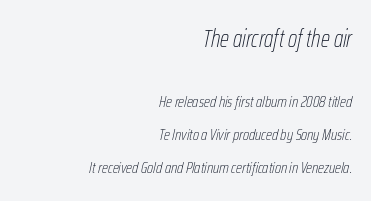
Q: Is the text bold? A: No.
Q: Is the text italic (slanted)? A: Yes, it leans right by about 12 degrees.
Q: Is the text underlined? A: No.
Q: How is the paragraph aligned? A: Right-aligned.
Q: Is the spacing between letters normal or unusually wide? A: Normal.
Q: Is the spacing between lines tight, normal or loose? A: Loose.
Q: Which block of text is set in a larger size, the first (top) or the second (bottom)? A: The first (top) one.
